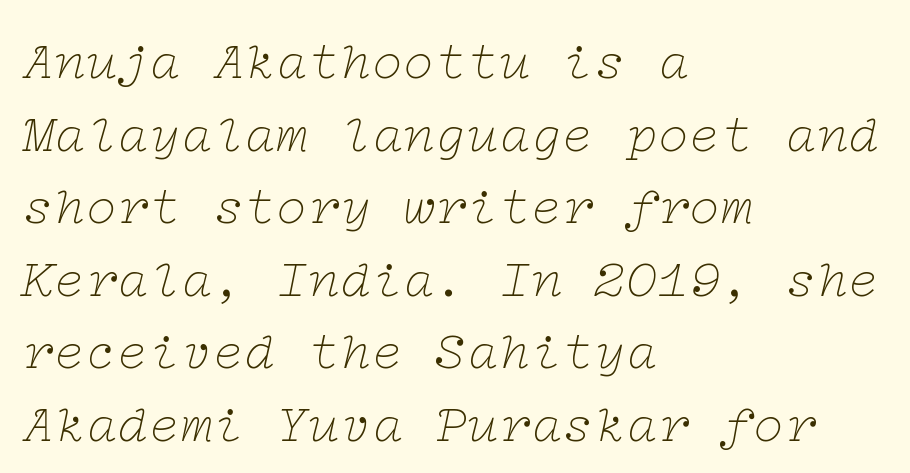
Q: Is the text bold? A: No.
Q: Is the text italic (slanted)? A: Yes, it leans right by about 12 degrees.
Q: Is the typeface a serif or a sans-serif typeface? A: Serif.
Q: Is the text underlined? A: No.
Q: How is the paragraph aligned? A: Left-aligned.
Q: Is the spacing between letters normal or unusually wide? A: Normal.
Q: Is the spacing between lines tight, normal or loose? A: Normal.
Q: Width (condensed, normal, or wide)? A: Wide.
Q: Stroke contrast? A: Low.
Q: x-height? A: Medium.
